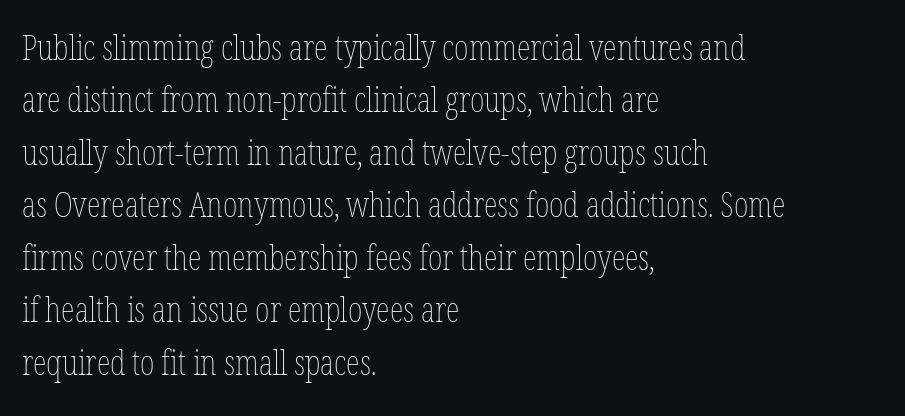
The image shows 35 px thin, condensed type, upright; set left-aligned, normal line spacing (1.5x), normal letter spacing, not underlined; low stroke contrast and a medium x-height.
